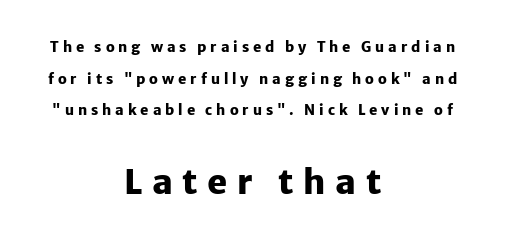
{"serif": "no", "italic": "no", "bold": "yes", "weight": "heavy", "width": "normal", "stroke_contrast": "low", "x_height": "medium", "monospaced": "no", "underline": "no", "align": "center", "line_spacing": "loose", "line_spacing_ratio": 2.26, "letter_spacing": "wide", "letter_spacing_em": 0.28, "larger_block": "second", "size_ratio": 2.43, "glyph_px": 34}
